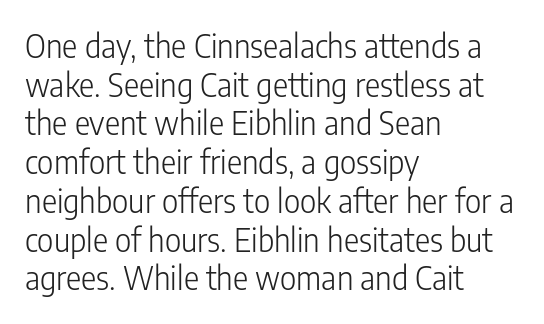
{"serif": "no", "italic": "no", "bold": "no", "weight": "light", "width": "condensed", "stroke_contrast": "low", "x_height": "medium", "monospaced": "no", "underline": "no", "align": "left", "line_spacing_ratio": 1.21, "letter_spacing": "normal", "letter_spacing_em": 0.0, "glyph_px": 32}
